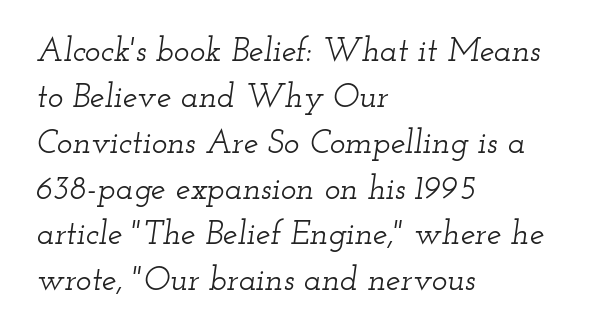
The image shows 33 px wide serif type, italic (leaning right); set left-aligned, normal line spacing (1.39x), normal letter spacing, not underlined; low stroke contrast and a small x-height.
